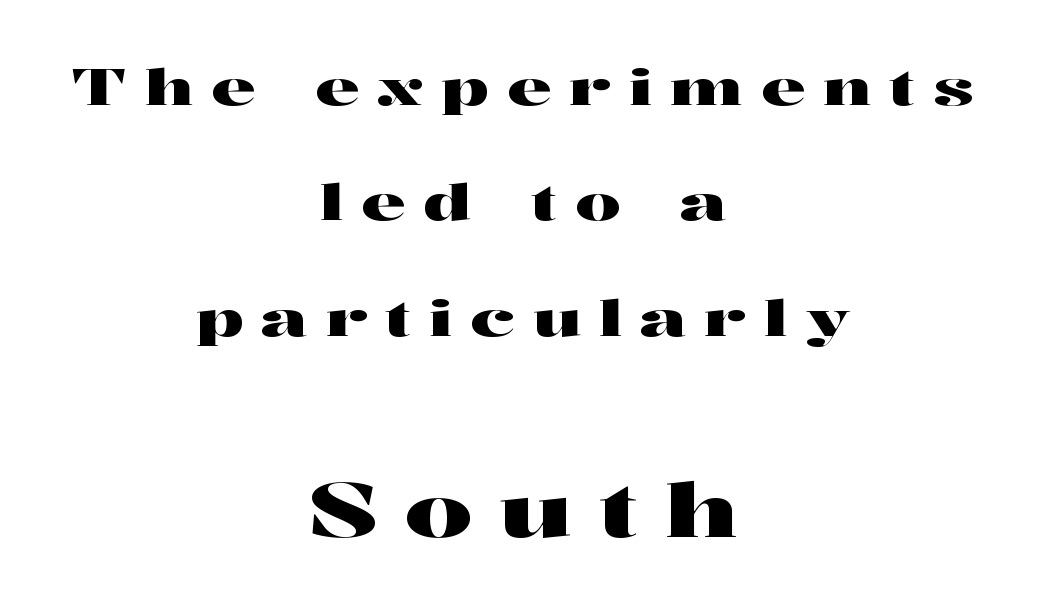
Spacing verdict: proportional, widths tailored to each character. Baseline-to-baseline distance is far greater than the letter height. Glyph-to-glyph distance is far greater than everyday printed text. Is there any slant? The stems are plumb. Casual observation: everything's sitting right in the middle.
